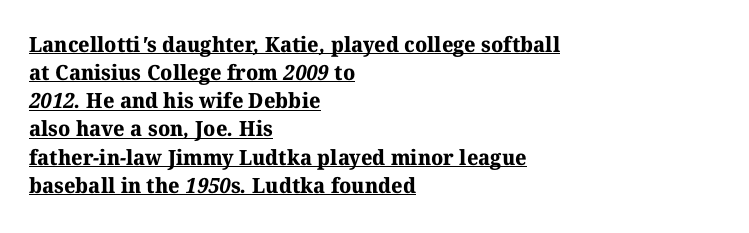
Q: Is the text bold? A: Yes.
Q: Is the text underlined? A: Yes.
Q: How is the paragraph aligned? A: Left-aligned.
Q: Is the spacing between letters normal or unusually wide? A: Normal.
Q: Is the spacing between lines tight, normal or loose? A: Normal.
